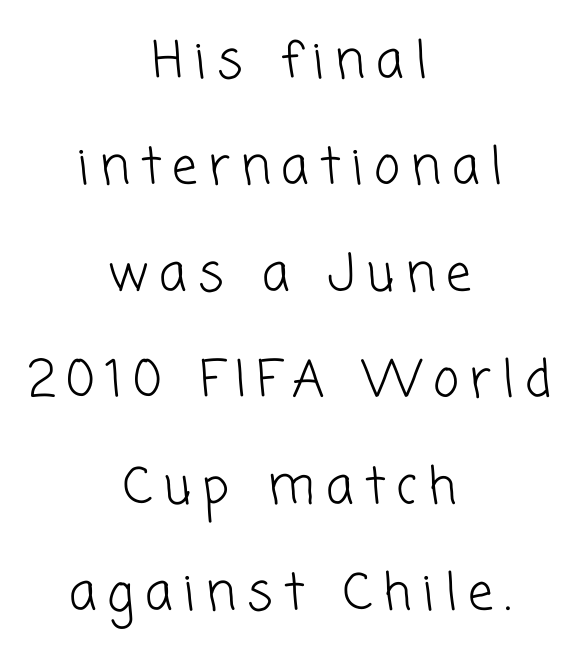
Q: Is the text bold? A: No.
Q: Is the typeface a serif or a sans-serif typeface? A: Sans-serif.
Q: Is the text underlined? A: No.
Q: How is the paragraph aligned? A: Centered.
Q: Is the spacing between letters normal or unusually wide? A: Unusually wide.
Q: Is the spacing between lines tight, normal or loose? A: Loose.
Q: Width (condensed, normal, or wide)? A: Normal.
Q: Stroke contrast? A: Low.
Q: x-height? A: Medium.
Q: Monospaced? A: No.
